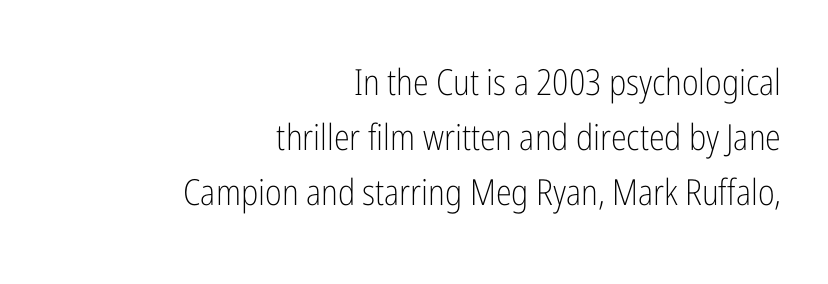
The rows are spaced the way most documents space them. What kind of face is this? One without serifs — a sans. The words here are not underlined. This sample is right-justified, so line beginnings fall wherever the words allow. The horizontal fit of the characters is conventional and even.
